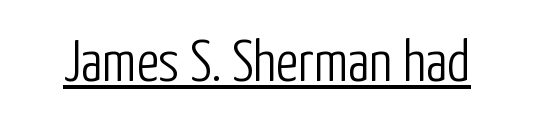
Character widths vary here, with narrow letters taking less room than wide ones. The type family on display is of the sans-serif kind. The letterforms sit shoulder to shoulder at normal distance. Posture: upright roman. The letterforms sit at book weight or below.
